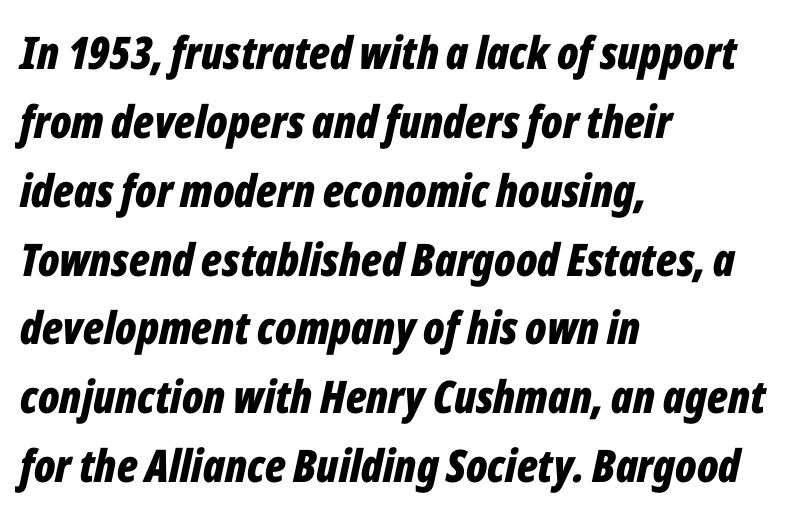
{"italic": "yes", "lean": "right", "slant_degrees": 12, "bold": "yes", "weight": "bold", "width": "condensed", "stroke_contrast": "low", "x_height": "medium", "monospaced": "no", "underline": "no", "align": "left", "line_spacing": "normal", "line_spacing_ratio": 1.53, "letter_spacing": "normal", "letter_spacing_em": 0.0, "glyph_px": 45}
